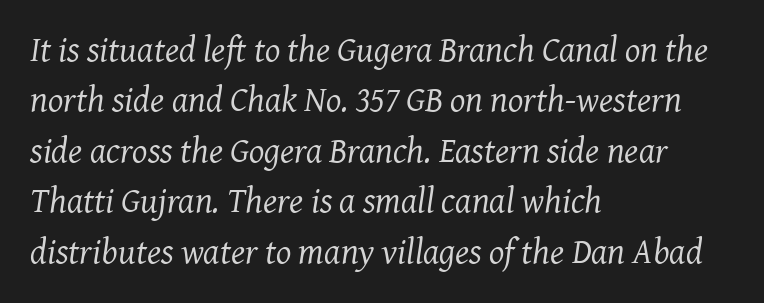
{"serif": "yes", "italic": "yes", "lean": "right", "slant_degrees": 7, "bold": "no", "weight": "regular", "width": "normal", "stroke_contrast": "medium", "x_height": "medium", "monospaced": "no", "underline": "no", "align": "left", "line_spacing": "normal", "line_spacing_ratio": 1.4, "letter_spacing": "normal", "letter_spacing_em": 0.0, "glyph_px": 36}
